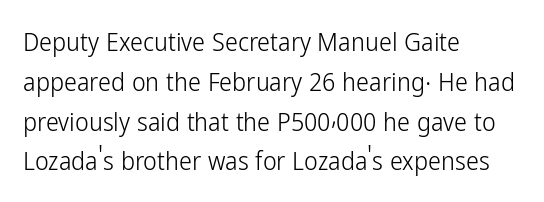
Q: Is the text bold? A: No.
Q: Is the text italic (slanted)? A: No, it is upright.
Q: Is the text underlined? A: No.
Q: How is the paragraph aligned? A: Left-aligned.
Q: Is the spacing between letters normal or unusually wide? A: Normal.
Q: Is the spacing between lines tight, normal or loose? A: Normal.
